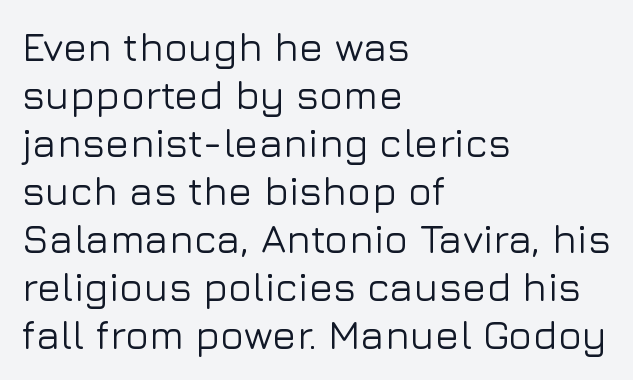
Q: Is the text italic (slanted)? A: No, it is upright.
Q: Is the typeface a serif or a sans-serif typeface? A: Sans-serif.
Q: Is the text underlined? A: No.
Q: How is the paragraph aligned? A: Left-aligned.
Q: Is the spacing between letters normal or unusually wide? A: Normal.
Q: Width (condensed, normal, or wide)? A: Normal.
Q: Stroke contrast? A: Low.
Q: x-height? A: Medium.
Q: Monospaced? A: No.
